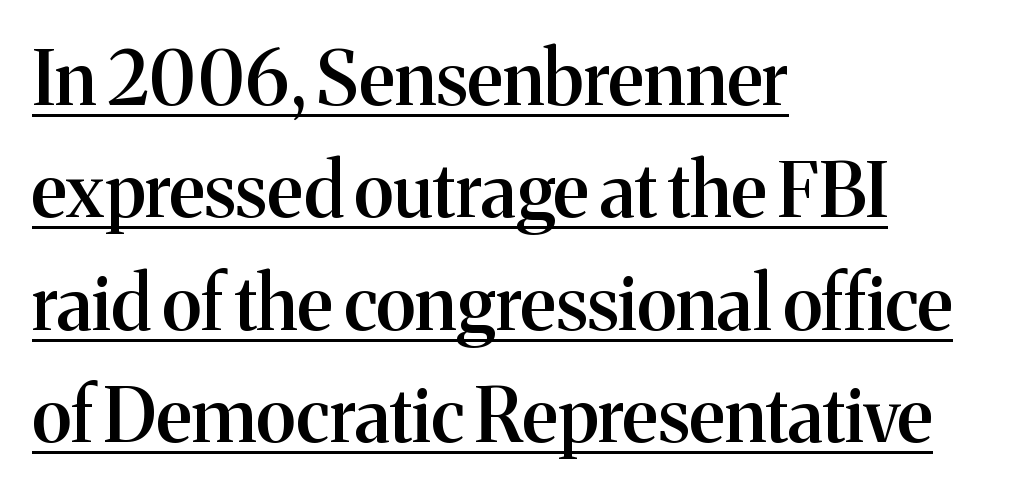
{"serif": "yes", "italic": "no", "bold": "semi", "weight": "semibold", "width": "normal", "stroke_contrast": "medium", "x_height": "medium", "monospaced": "no", "underline": "yes", "align": "left", "line_spacing": "normal", "line_spacing_ratio": 1.52, "letter_spacing": "normal", "letter_spacing_em": 0.0, "glyph_px": 74}
